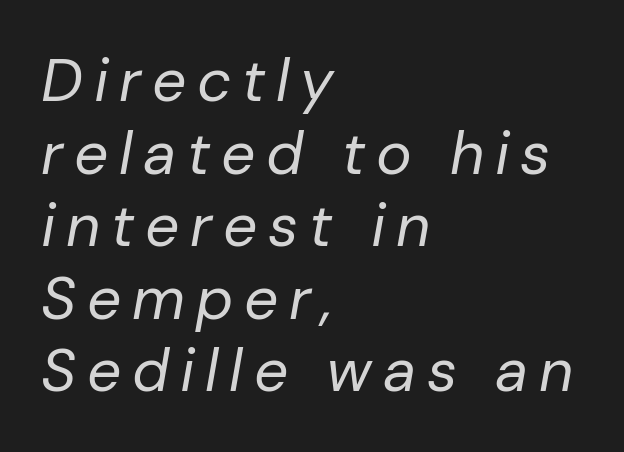
The image shows 60 px regular-weight type, italic (leaning right); set left-aligned, line spacing 1.21x, not underlined; low stroke contrast and a medium x-height.
